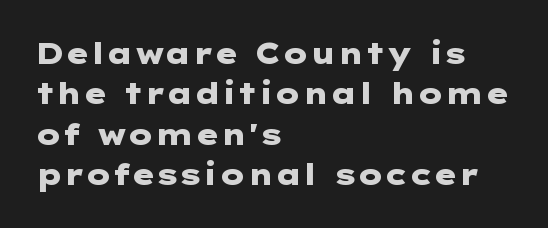
Q: Is the text bold? A: Yes.
Q: Is the text italic (slanted)? A: No, it is upright.
Q: Is the typeface a serif or a sans-serif typeface? A: Sans-serif.
Q: Is the text underlined? A: No.
Q: How is the paragraph aligned? A: Left-aligned.
Q: Is the spacing between letters normal or unusually wide? A: Normal.
Q: Is the spacing between lines tight, normal or loose? A: Normal.
Q: Width (condensed, normal, or wide)? A: Wide.
Q: Stroke contrast? A: Low.
Q: x-height? A: Medium.
